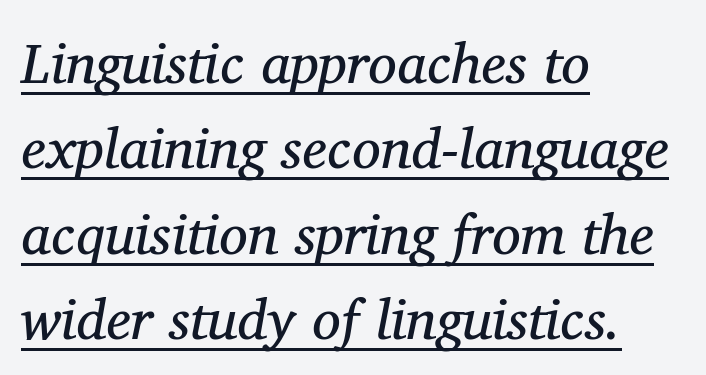
{"serif": "yes", "italic": "yes", "lean": "right", "slant_degrees": 11, "bold": "no", "weight": "regular", "width": "normal", "stroke_contrast": "medium", "x_height": "medium", "monospaced": "no", "underline": "yes", "align": "left", "line_spacing": "normal", "line_spacing_ratio": 1.5, "letter_spacing": "normal", "letter_spacing_em": 0.0, "glyph_px": 57}
